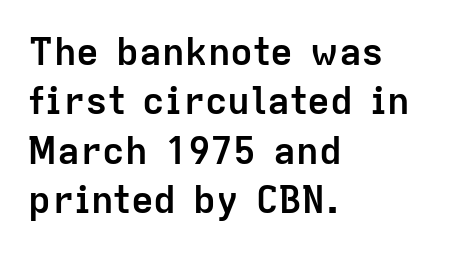
The image shows 38 px semibold sans-serif type, upright; set left-aligned, normal line spacing (1.3x), normal letter spacing, not underlined; low stroke contrast and a medium x-height.
